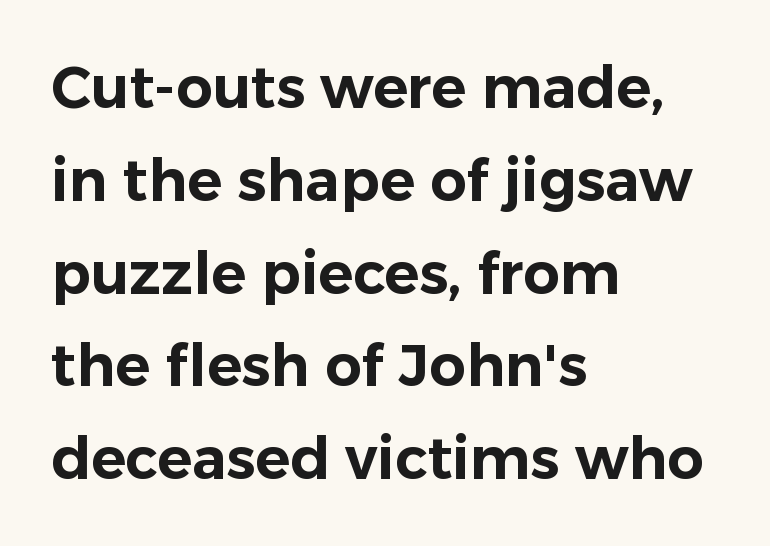
The line texture is even and compact thanks to regular tracking. Notice how the stems are strictly vertical — no italics here. If you measured baseline to baseline, you'd find a middling distance. The foot of each line stays bare and open. The passage shown is typed in a proportional face where columns would drift.
